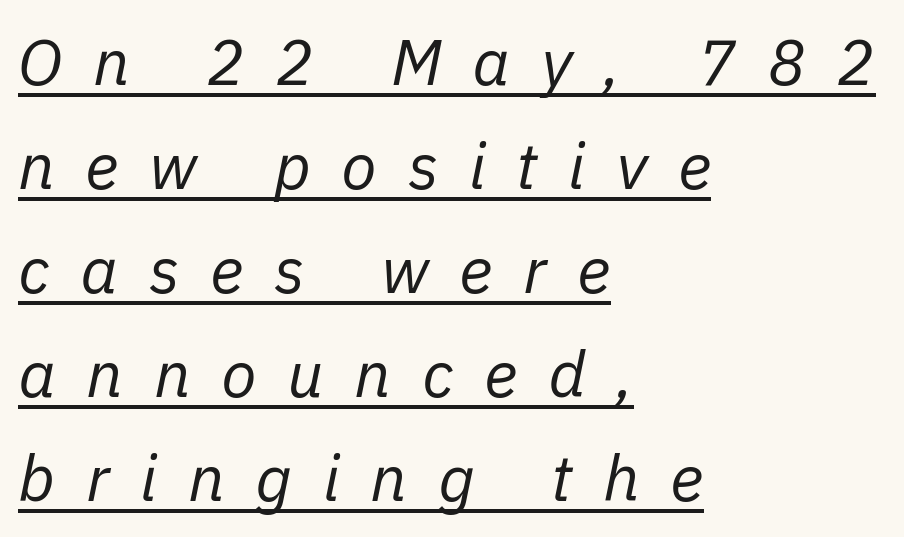
The image shows 65 px regular-weight type, italic (leaning right); set left-aligned, normal line spacing (1.6x), unusually wide letter spacing (+0.47 em), underlined; low stroke contrast and a medium x-height.
